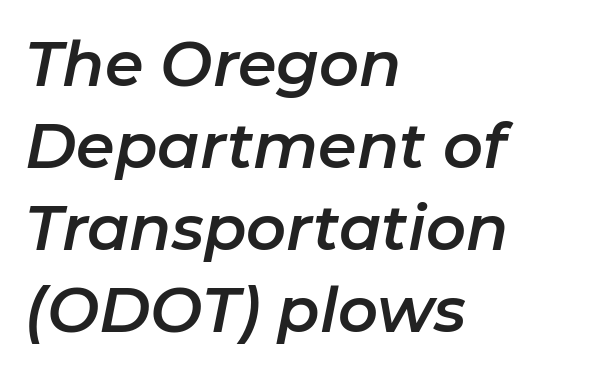
Q: Is the text italic (slanted)? A: Yes, it leans right by about 11 degrees.
Q: Is the text underlined? A: No.
Q: How is the paragraph aligned? A: Left-aligned.
Q: Is the spacing between letters normal or unusually wide? A: Normal.
Q: Is the spacing between lines tight, normal or loose? A: Normal.
Q: Width (condensed, normal, or wide)? A: Normal.
Q: Stroke contrast? A: Low.
Q: x-height? A: Medium.
Q: Monospaced? A: No.
